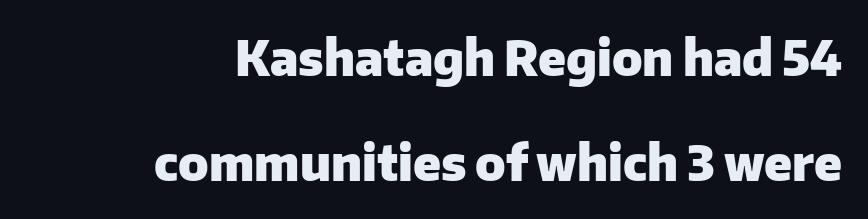
{"serif": "no", "italic": "no", "bold": "yes", "weight": "heavy", "width": "normal", "stroke_contrast": "low", "x_height": "medium", "monospaced": "no", "underline": "no", "align": "right", "line_spacing": "loose", "line_spacing_ratio": 2.19, "letter_spacing": "normal", "letter_spacing_em": 0.0, "glyph_px": 48}
